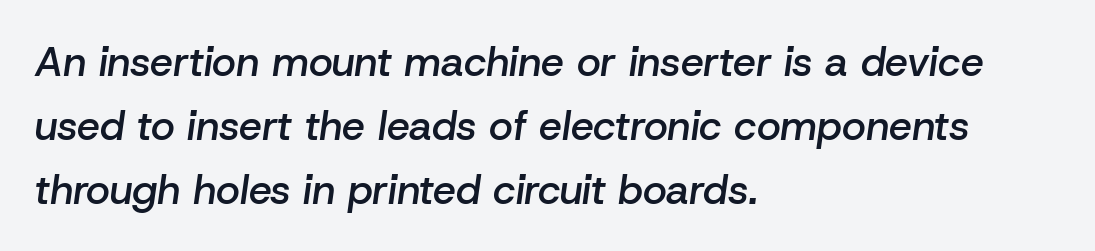
Q: Is the text bold? A: Semi-bold.
Q: Is the text italic (slanted)? A: Yes, it leans right by about 8 degrees.
Q: Is the text underlined? A: No.
Q: How is the paragraph aligned? A: Left-aligned.
Q: Is the spacing between letters normal or unusually wide? A: Normal.
Q: Is the spacing between lines tight, normal or loose? A: Normal.
Q: Width (condensed, normal, or wide)? A: Normal.
Q: Stroke contrast? A: Low.
Q: x-height? A: Medium.
Q: Monospaced? A: No.
